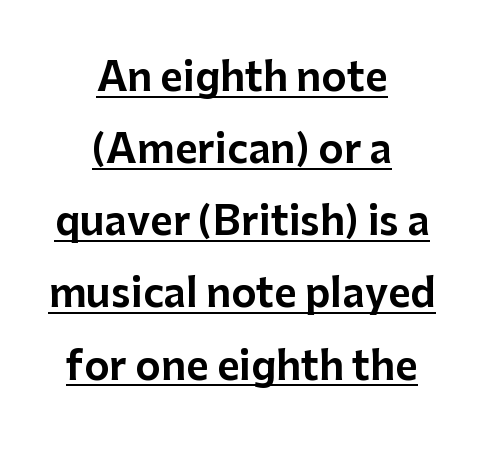
Q: Is the text italic (slanted)? A: No, it is upright.
Q: Is the typeface a serif or a sans-serif typeface? A: Sans-serif.
Q: Is the text underlined? A: Yes.
Q: How is the paragraph aligned? A: Centered.
Q: Is the spacing between letters normal or unusually wide? A: Normal.
Q: Width (condensed, normal, or wide)? A: Normal.
Q: Stroke contrast? A: Low.
Q: x-height? A: Medium.
Q: Monospaced? A: No.
